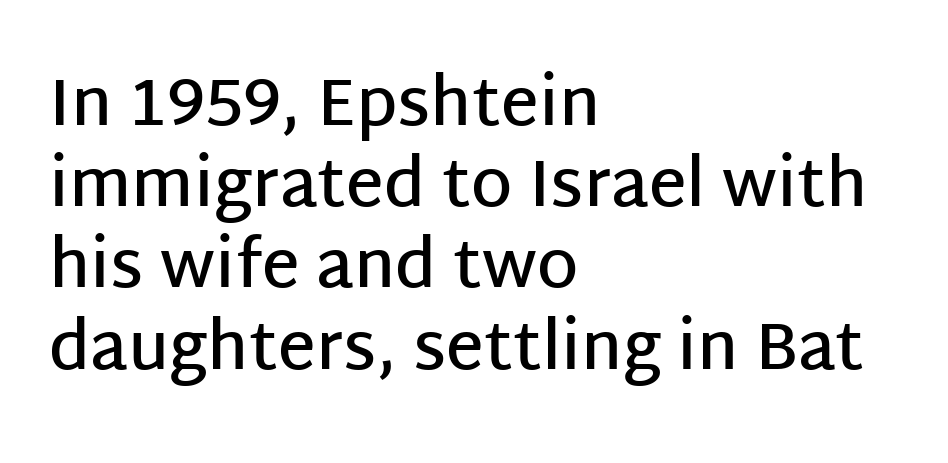
Q: Is the text bold? A: Semi-bold.
Q: Is the text italic (slanted)? A: No, it is upright.
Q: Is the typeface a serif or a sans-serif typeface? A: Sans-serif.
Q: Is the text underlined? A: No.
Q: How is the paragraph aligned? A: Left-aligned.
Q: Is the spacing between letters normal or unusually wide? A: Normal.
Q: Width (condensed, normal, or wide)? A: Normal.
Q: Stroke contrast? A: Low.
Q: x-height? A: Large.
Q: Monospaced? A: No.
